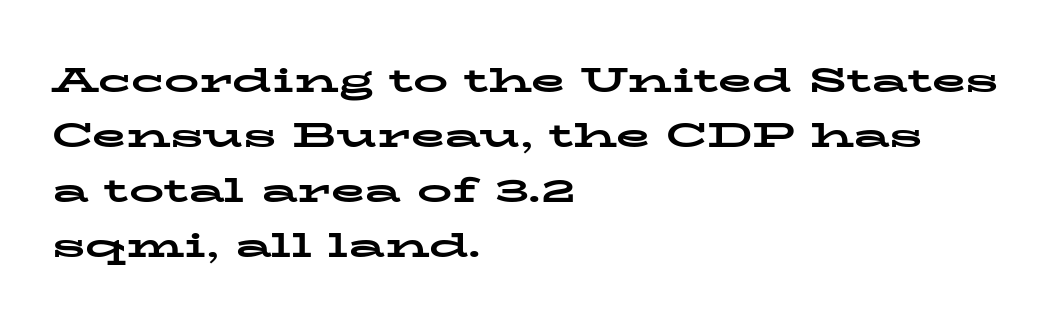
Pretty heavy lettering here — definitely bold. Visually the block forms a straight wall on the left and a jagged coastline on the right. Nope, not italic — everything's standing straight. If you measured baseline to baseline, you'd find a middling distance. A bare baseline throughout the passage.
